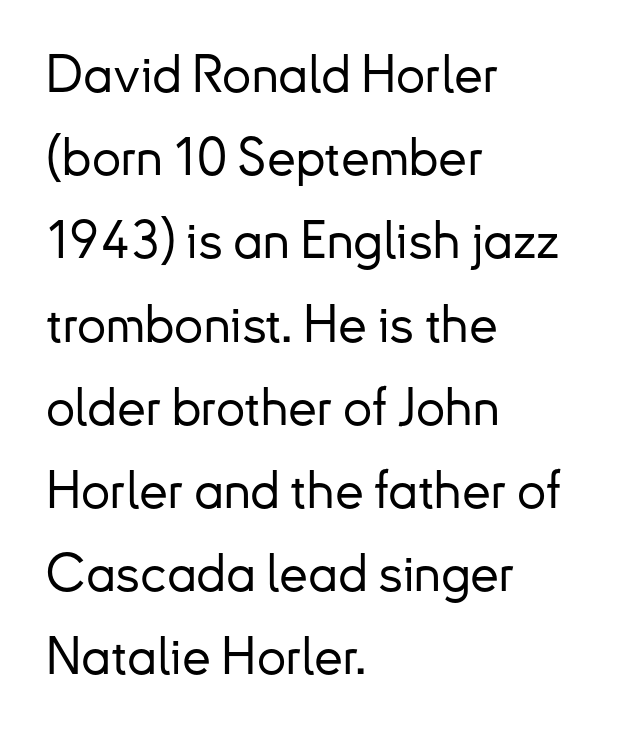
{"serif": "no", "italic": "no", "width": "normal", "stroke_contrast": "low", "x_height": "small", "monospaced": "no", "underline": "no", "align": "left", "line_spacing": "normal", "line_spacing_ratio": 1.6, "letter_spacing": "normal", "letter_spacing_em": 0.0, "glyph_px": 52}
